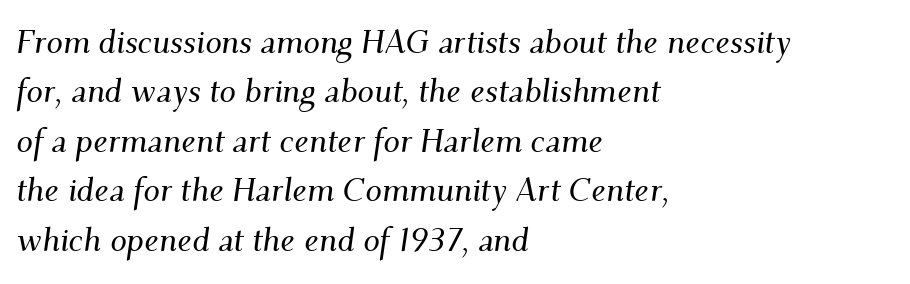
Q: Is the text italic (slanted)? A: Yes, it leans right by about 9 degrees.
Q: Is the typeface a serif or a sans-serif typeface? A: Serif.
Q: Is the text underlined? A: No.
Q: How is the paragraph aligned? A: Left-aligned.
Q: Is the spacing between letters normal or unusually wide? A: Normal.
Q: Is the spacing between lines tight, normal or loose? A: Normal.
Q: Width (condensed, normal, or wide)? A: Normal.
Q: Stroke contrast? A: Medium.
Q: x-height? A: Small.
Q: Monospaced? A: No.
